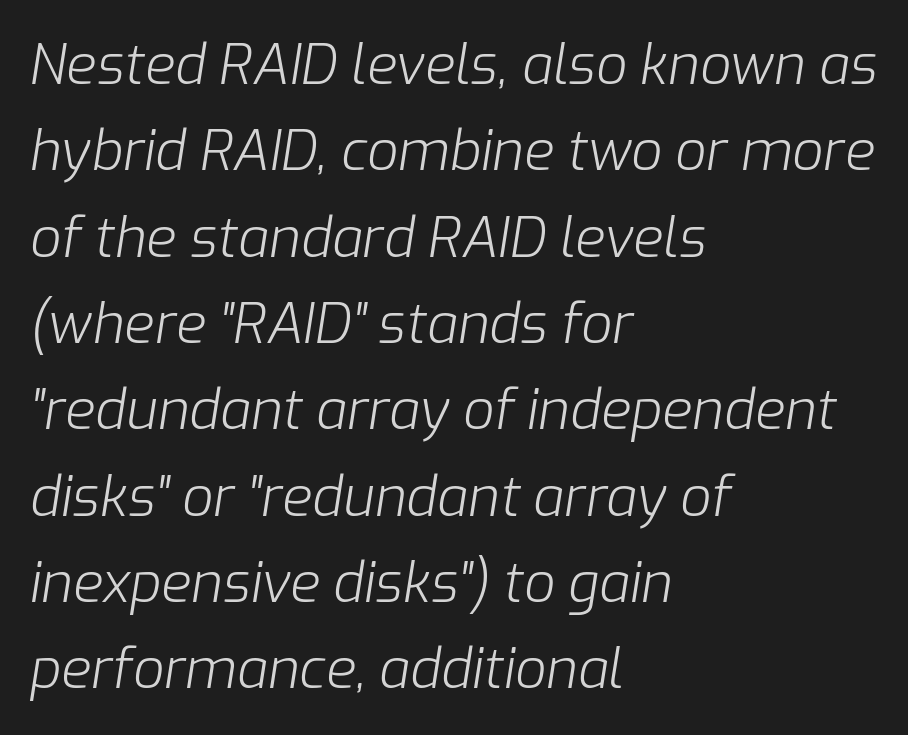
Descenders are the only things crossing below the line. Observe the ordinary spacing: letters are neighbours, not strangers. The passage shown stacks its lines at a standard gap. Is this a fixed-width face? No — the glyphs have proportional, varying widths. The typography opts for an oblique posture over an upright one. The strokes carry an ordinary text weight at most.
